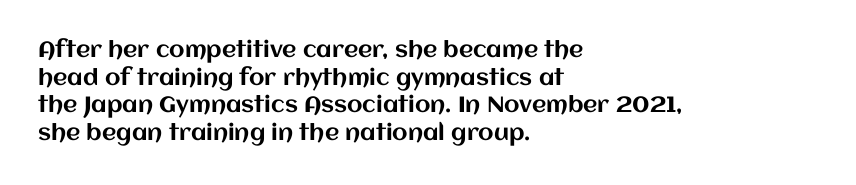
Regarding leading, the lines here are spaced in the standard way. The space beneath each line is pristine and unruled. Tracking value appears to be zero — textbook default spacing. The setting favours the left margin, as ordinary paragraphs usually do.
